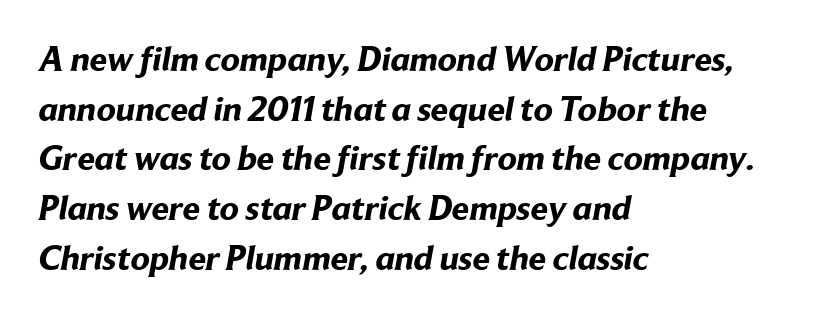
The image shows 35 px bold sans-serif type; set left-aligned, normal line spacing (1.42x), normal letter spacing, not underlined; low stroke contrast and a medium x-height.
